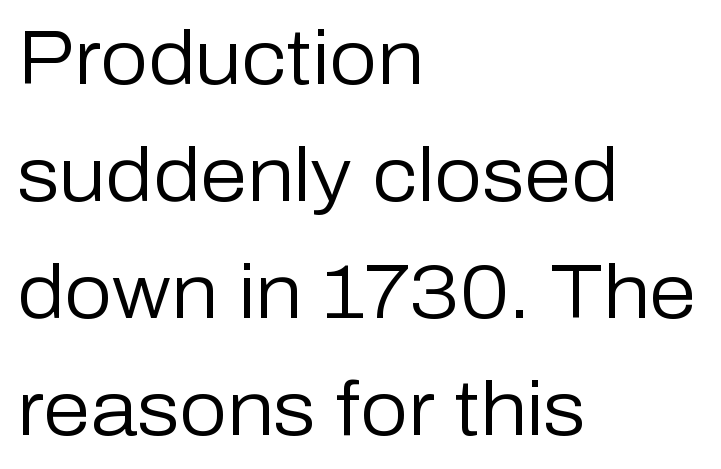
{"serif": "no", "italic": "no", "bold": "no", "weight": "regular", "width": "normal", "stroke_contrast": "low", "x_height": "medium", "monospaced": "no", "underline": "no", "align": "left", "line_spacing": "normal", "line_spacing_ratio": 1.54, "letter_spacing": "normal", "letter_spacing_em": 0.0, "glyph_px": 76}
